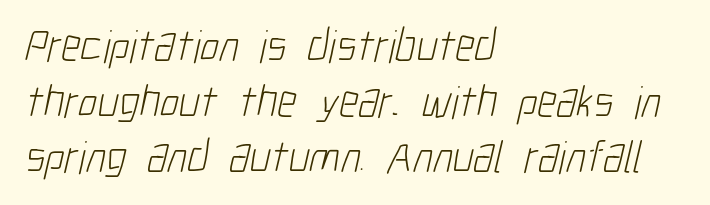
Which margin do the lines hug? The left one — the right edge is uneven. Has an underline been added? It has not. In terms of letterspacing, this is plain default setting. Think of a printed novel: that variable character pitch is what you see here. The designer went with a sans here, leaving each stem footless.
